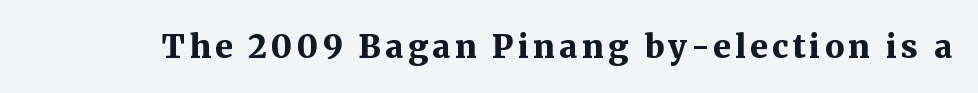
Q: Is the text bold? A: Yes.
Q: Is the text italic (slanted)? A: No, it is upright.
Q: Is the typeface a serif or a sans-serif typeface? A: Serif.
Q: Is the text underlined? A: No.
Q: Width (condensed, normal, or wide)? A: Normal.
Q: Stroke contrast? A: Medium.
Q: x-height? A: Medium.
Q: Monospaced? A: No.
